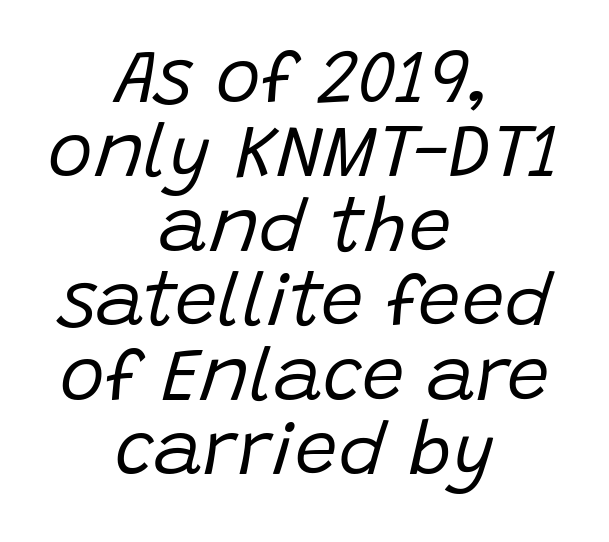
Reading down the block, each line starts at a different indent, mirrored at its end. The specimen omits any rule beneath the text block's lines. Designer's note — italics engaged. One glance says dense: line gaps are narrower than usual. Each letter keeps its own natural width here, so spacing adapts to shape. Nothing unusual about the tracking: characters are spaced as the font intends.
